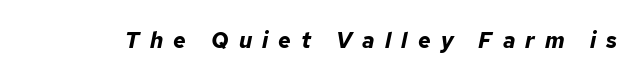
The image shows 22 px bold type, italic (leaning right); set unusually wide letter spacing (+0.46 em), not underlined.
